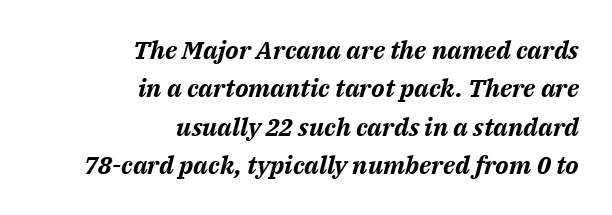
Q: Is the text bold? A: Yes.
Q: Is the text italic (slanted)? A: Yes, it leans right by about 14 degrees.
Q: Is the text underlined? A: No.
Q: How is the paragraph aligned? A: Right-aligned.
Q: Is the spacing between letters normal or unusually wide? A: Normal.
Q: Is the spacing between lines tight, normal or loose? A: Normal.
